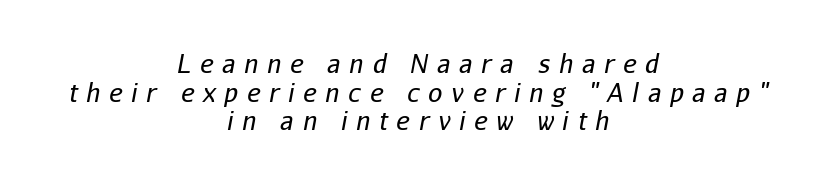
Q: Is the text bold? A: No.
Q: Is the text italic (slanted)? A: Yes, it leans right by about 11 degrees.
Q: Is the text underlined? A: No.
Q: How is the paragraph aligned? A: Centered.
Q: Is the spacing between letters normal or unusually wide? A: Unusually wide.
Q: Is the spacing between lines tight, normal or loose? A: Tight.
